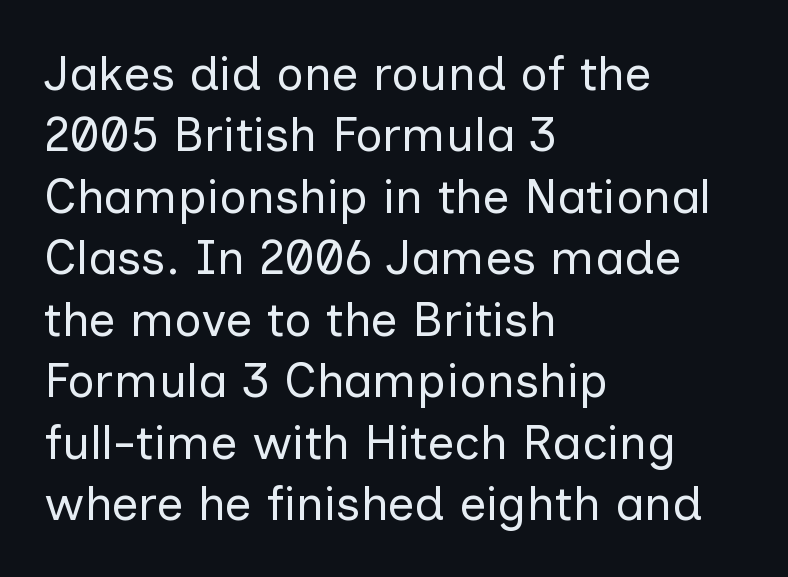
The image shows 48 px regular-weight sans-serif type, upright; set left-aligned, normal line spacing (1.28x), normal letter spacing, not underlined; low stroke contrast and a medium x-height.
